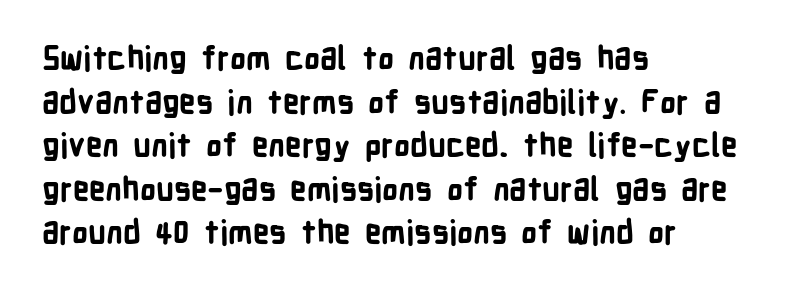
Q: Is the text bold? A: Yes.
Q: Is the text italic (slanted)? A: No, it is upright.
Q: Is the typeface a serif or a sans-serif typeface? A: Sans-serif.
Q: Is the text underlined? A: No.
Q: How is the paragraph aligned? A: Left-aligned.
Q: Is the spacing between letters normal or unusually wide? A: Normal.
Q: Is the spacing between lines tight, normal or loose? A: Normal.
Q: Width (condensed, normal, or wide)? A: Condensed.
Q: Stroke contrast? A: Low.
Q: x-height? A: Medium.
Q: Monospaced? A: No.
